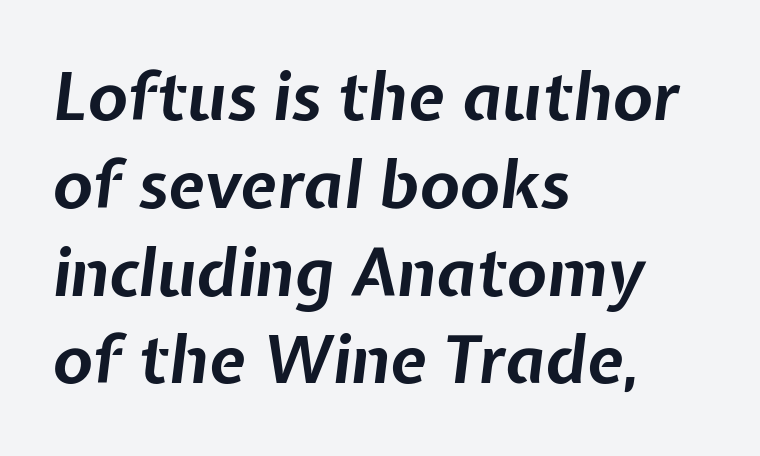
Q: Is the text bold? A: Yes.
Q: Is the text italic (slanted)? A: Yes, it leans right by about 7 degrees.
Q: Is the text underlined? A: No.
Q: How is the paragraph aligned? A: Left-aligned.
Q: Is the spacing between letters normal or unusually wide? A: Normal.
Q: Is the spacing between lines tight, normal or loose? A: Normal.
Q: Width (condensed, normal, or wide)? A: Normal.
Q: Stroke contrast? A: Low.
Q: x-height? A: Medium.
Q: Monospaced? A: No.
